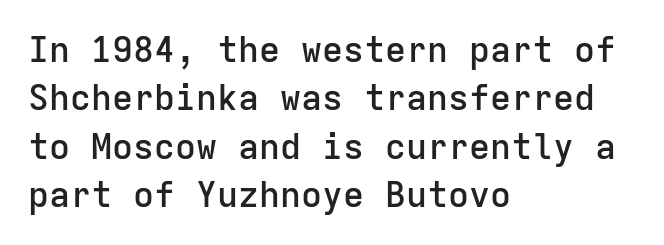
The image shows 35 px semibold sans-serif type, upright, monospaced; set left-aligned, normal line spacing (1.38x), normal letter spacing, not underlined; low stroke contrast and a medium x-height.
